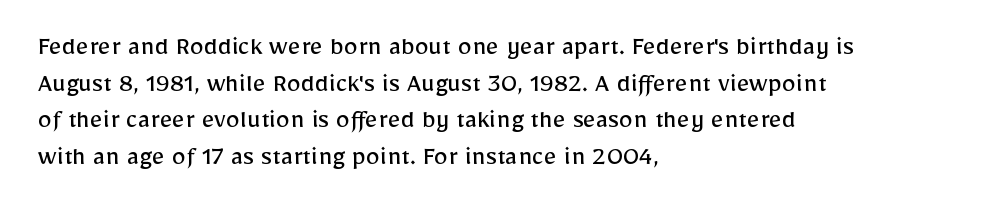
{"serif": "no", "italic": "no", "bold": "no", "weight": "regular", "width": "normal", "stroke_contrast": "low", "x_height": "medium", "monospaced": "no", "underline": "no", "align": "left", "line_spacing": "normal", "line_spacing_ratio": 1.31, "letter_spacing": "normal", "letter_spacing_em": 0.0, "glyph_px": 28}
